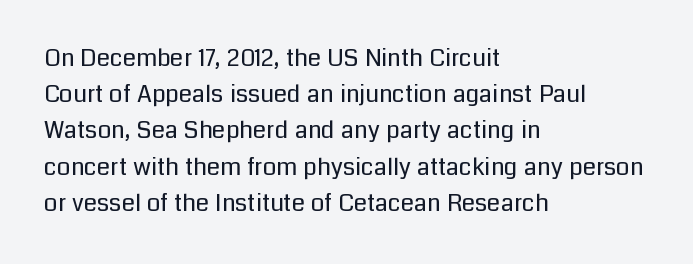
{"italic": "no", "bold": "no", "underline": "no", "align": "left", "line_spacing": "normal", "line_spacing_ratio": 1.51, "letter_spacing": "normal", "letter_spacing_em": 0.0, "glyph_px": 24}
